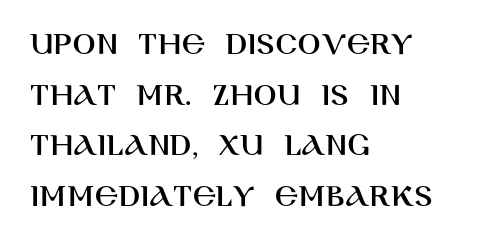
These lines are rendered in a variable-pitch font. Is the letter spacing exaggerated? No — it looks like the ordinary default. Nothing sits at the stroke ends, so this counts as sans-serif. Unmarked baselines from the first word to the last. Unlike italic type, these characters show no tilt at all.
